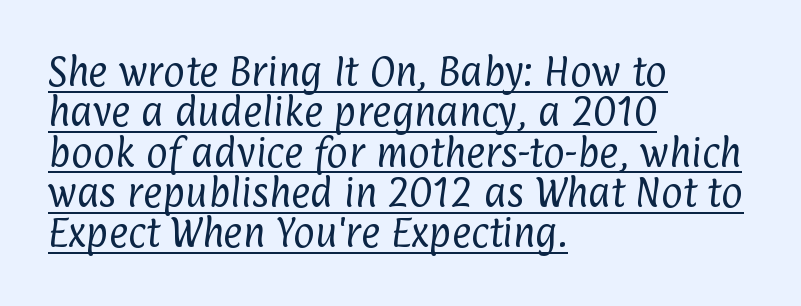
{"serif": "no", "bold": "no", "weight": "regular", "width": "condensed", "stroke_contrast": "low", "x_height": "medium", "monospaced": "no", "underline": "yes", "align": "left", "line_spacing_ratio": 1.22, "letter_spacing": "normal", "letter_spacing_em": 0.0, "glyph_px": 33}
